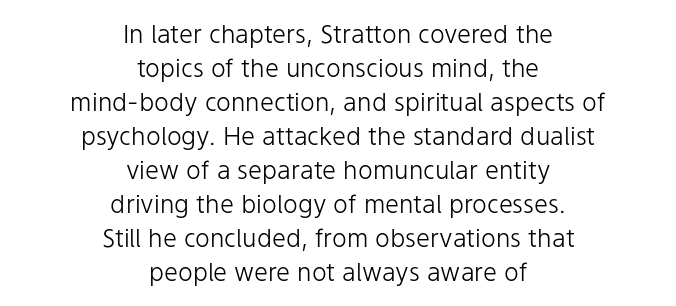
The specimen omits any rule beneath the text block's lines. Is the letter spacing exaggerated? No — it looks like the ordinary default. Stroke mass is kept to a normal reading level or below. This is the regular roman posture of the typeface.
